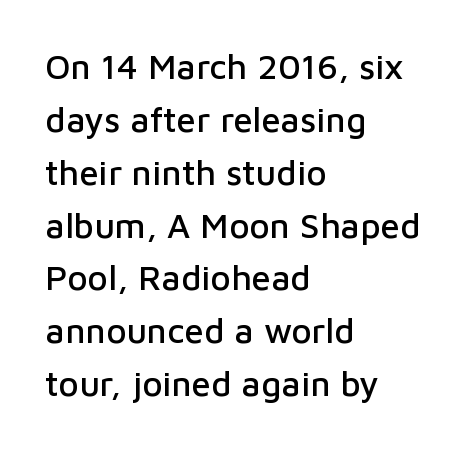
The image shows 35 px sans-serif type, upright; set left-aligned, normal line spacing (1.51x), normal letter spacing, not underlined; low stroke contrast and a medium x-height.
